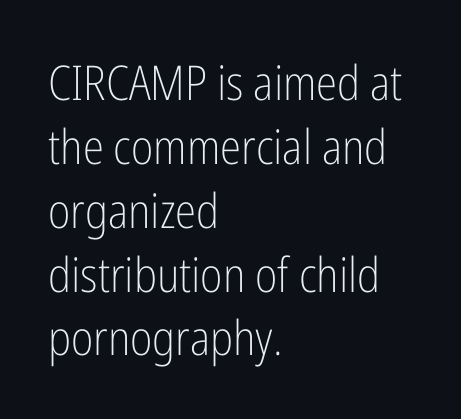
Rows of type keep a routine distance in the vertical direction. These lines are rendered in a variable-pitch font. Look at the tracking — it's just the regular setting, nothing added. Unlike italic type, these characters show no tilt at all. Descenders are the only things crossing below the line.
